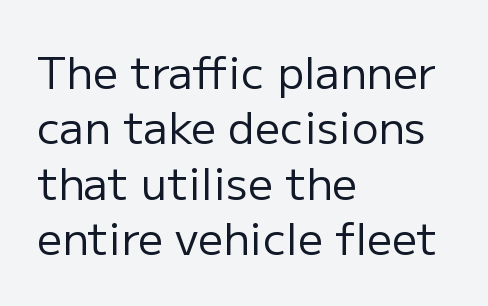
Short note: letters normally spaced. Only glyphs here, with clear space below each row. A typesetter would call this proportional, since set widths differ per character. Casual observation: everything's shoved over to the left. These lines sit exactly where default settings would place them. This is the regular roman posture of the typeface.
